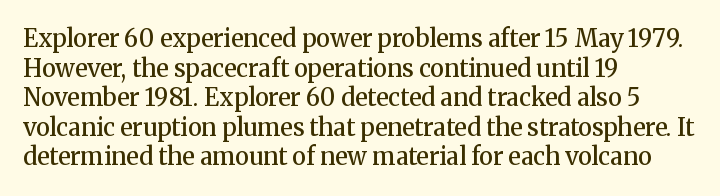
The image shows 24 px text type, upright; set left-aligned, line spacing 1.23x, normal letter spacing, not underlined.
